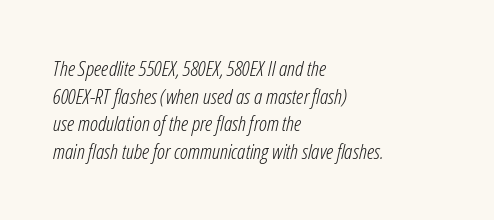
Q: Is the text bold? A: No.
Q: Is the text italic (slanted)? A: Yes, it leans right by about 12 degrees.
Q: Is the text underlined? A: No.
Q: How is the paragraph aligned? A: Left-aligned.
Q: Is the spacing between letters normal or unusually wide? A: Normal.
Q: Is the spacing between lines tight, normal or loose? A: Normal.
